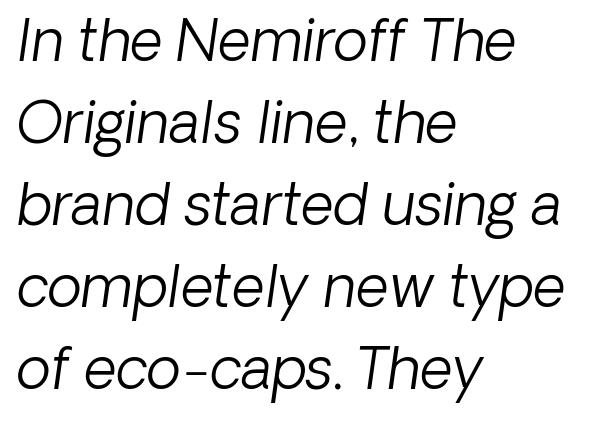
Q: Is the text bold? A: No.
Q: Is the typeface a serif or a sans-serif typeface? A: Sans-serif.
Q: Is the text underlined? A: No.
Q: How is the paragraph aligned? A: Left-aligned.
Q: Is the spacing between letters normal or unusually wide? A: Normal.
Q: Is the spacing between lines tight, normal or loose? A: Normal.
Q: Width (condensed, normal, or wide)? A: Normal.
Q: Stroke contrast? A: Low.
Q: x-height? A: Medium.
Q: Monospaced? A: No.
